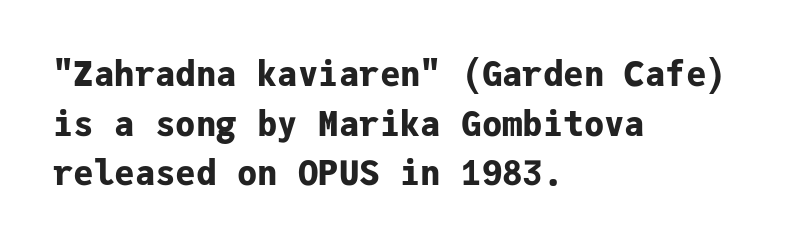
These lines carry a lot of weight — the face is fully bold. Notice how the passage keeps a crisp vertical edge on the left only. A sans-serif font was chosen for this passage. No italicization has been applied; the sample stays upright.
